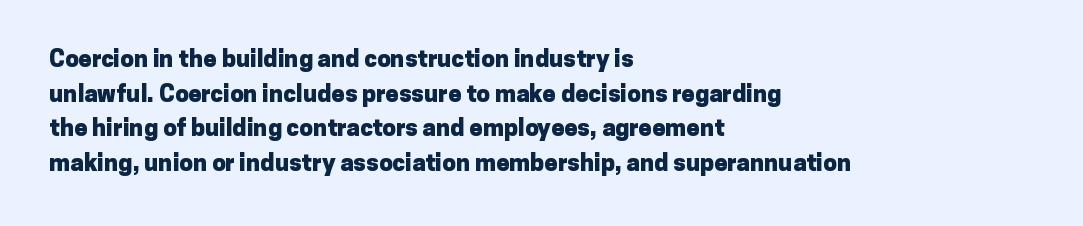
{"italic": "no", "bold": "yes", "underline": "no", "align": "left", "line_spacing": "normal", "line_spacing_ratio": 1.44, "letter_spacing": "normal", "letter_spacing_em": 0.0, "glyph_px": 24}
